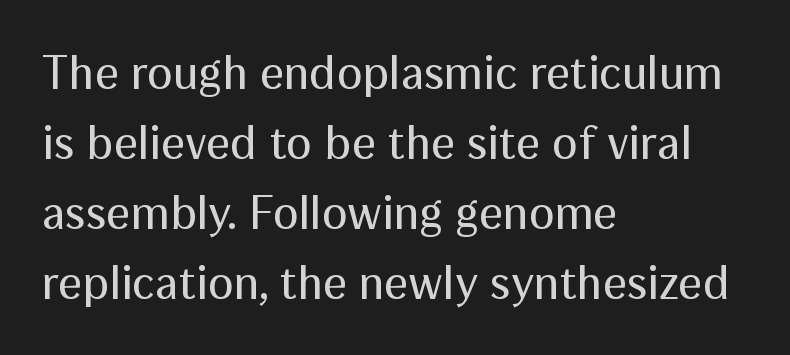
The rendering keeps characters at their native spacing. Compared with a centered layout, this one pins lines to the left instead. These lines are rendered in a variable-pitch font. Nope, not italic — everything's standing straight.
